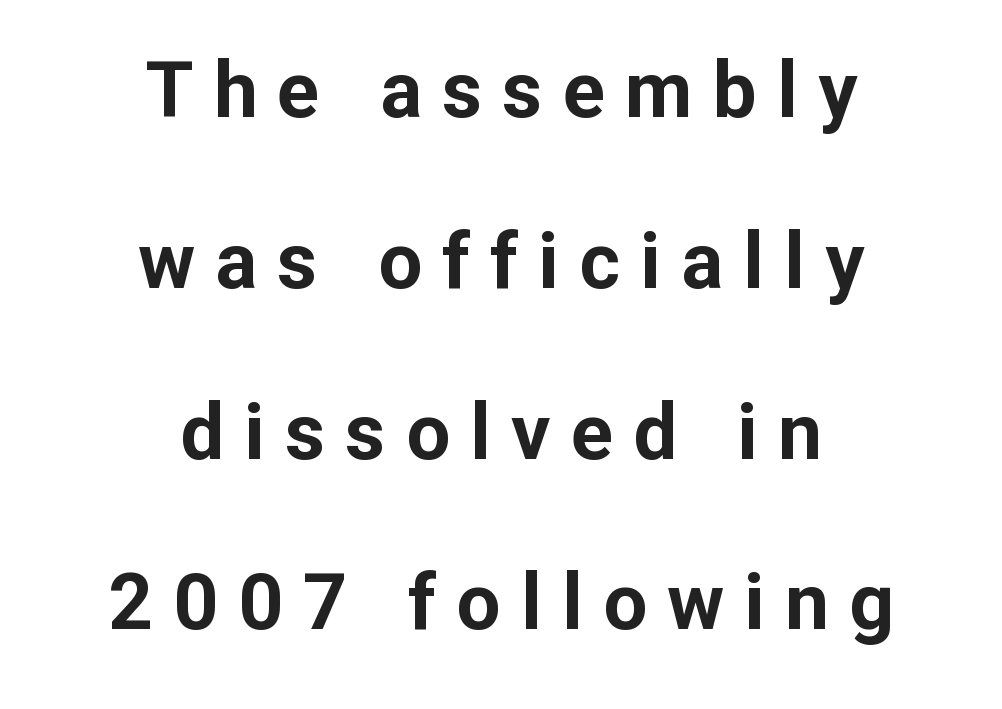
The image shows 78 px bold sans-serif type, upright; set centered, loose line spacing (2.19x), unusually wide letter spacing (+0.26 em), not underlined; low stroke contrast and a medium x-height.
